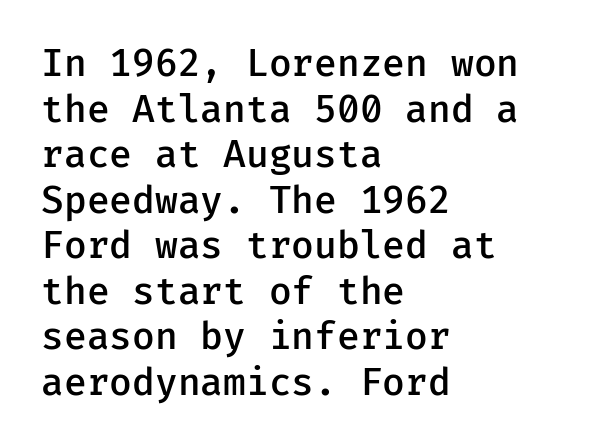
Lines of text with bare space underneath. Does extra space separate the letters? No, they use regular spacing. Upright lettering throughout. The font family rendered here belongs to the sans-serif group. Horizontal alignment here is leftward, the default for most running prose. What weight is shown? A semibold, between regular and bold.
